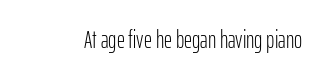
{"italic": "no", "bold": "no", "underline": "no", "letter_spacing": "normal", "letter_spacing_em": 0.0, "glyph_px": 25}
